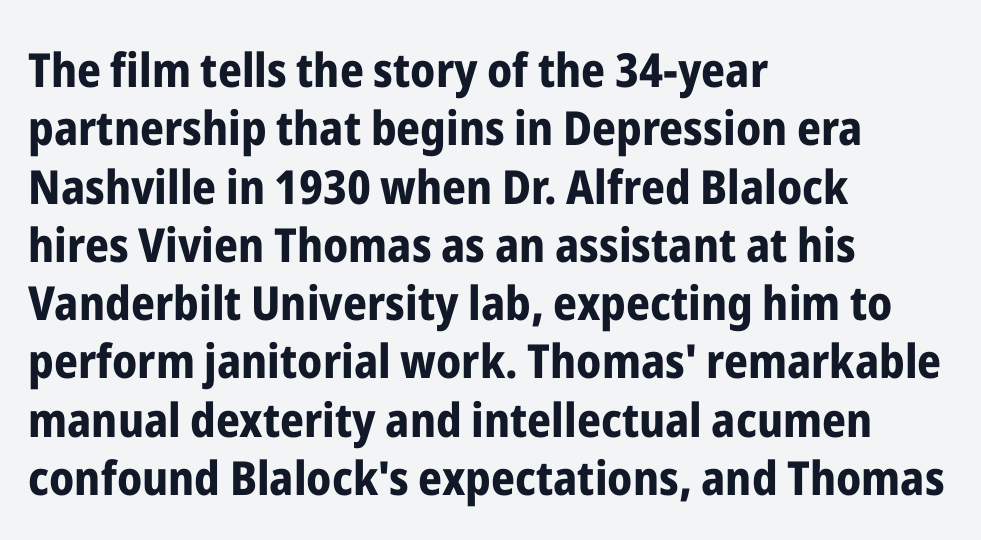
{"serif": "no", "italic": "no", "bold": "yes", "weight": "bold", "width": "condensed", "stroke_contrast": "low", "x_height": "medium", "monospaced": "no", "underline": "no", "align": "left", "line_spacing_ratio": 1.24, "letter_spacing": "normal", "letter_spacing_em": 0.0, "glyph_px": 47}
